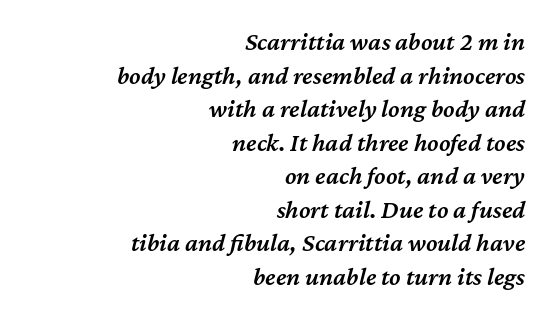
The image shows 26 px text type, italic (leaning right); set right-aligned, normal line spacing (1.29x), normal letter spacing, not underlined.
